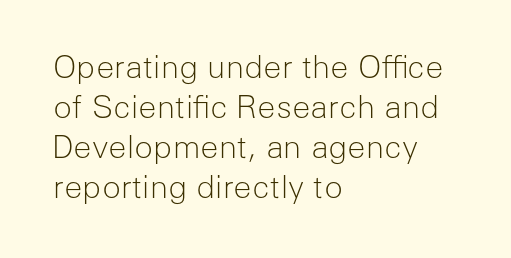
{"serif": "no", "italic": "no", "bold": "no", "weight": "light", "width": "normal", "stroke_contrast": "low", "x_height": "medium", "monospaced": "no", "underline": "no", "align": "left", "line_spacing": "normal", "line_spacing_ratio": 1.29, "letter_spacing": "normal", "letter_spacing_em": 0.0, "glyph_px": 31}
